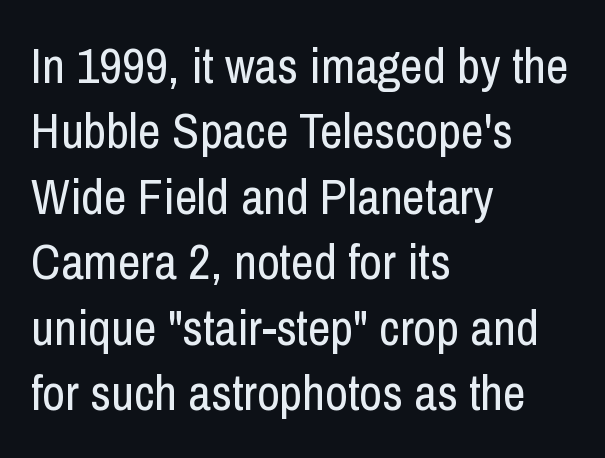
The typeface has the unassuming heft of standard copy or less. Characters remain perfectly vertical along every line. A classic flush-left, rag-right setting is used for this passage. A typesetter would call this proportional, since set widths differ per character.
